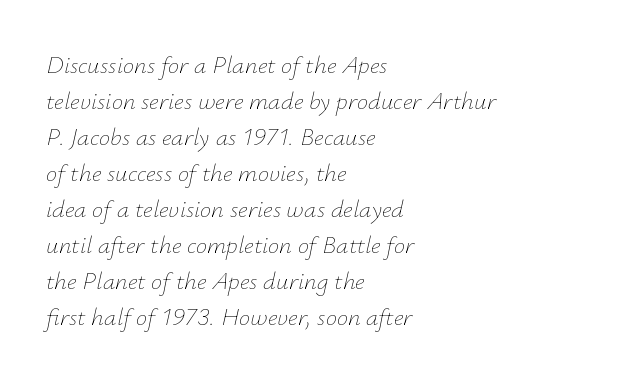
The block of text has a typical density, with ordinary space between rows. The passage shown is not bold in any degree. Notice how the passage keeps a crisp vertical edge on the left only. The passage shown leans; its letterforms are oblique. Lines of text with bare space underneath.
